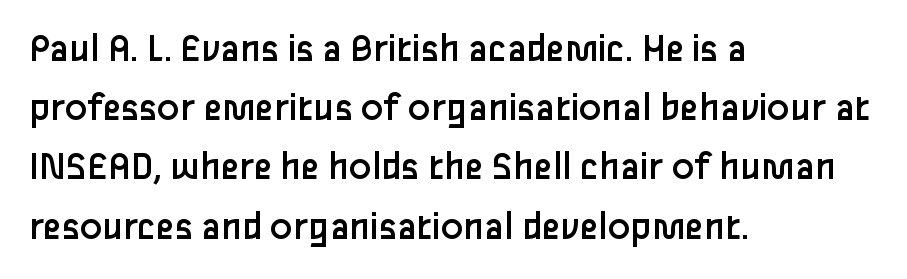
The image shows 42 px regular-weight sans-serif type, upright; set left-aligned, normal line spacing (1.41x), normal letter spacing, not underlined; low stroke contrast and a medium x-height.
